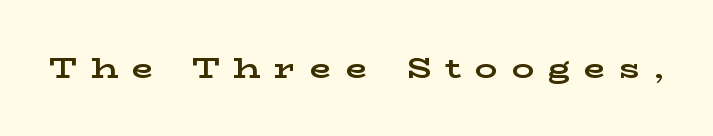
{"serif": "yes", "italic": "no", "bold": "yes", "weight": "bold", "width": "wide", "stroke_contrast": "low", "x_height": "medium", "monospaced": "no", "underline": "no", "letter_spacing": "wide", "letter_spacing_em": 0.5, "glyph_px": 28}
